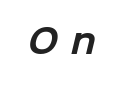
{"serif": "no", "bold": "yes", "weight": "bold", "width": "normal", "stroke_contrast": "low", "x_height": "medium", "monospaced": "no", "underline": "no", "letter_spacing": "wide", "letter_spacing_em": 0.41, "glyph_px": 32}
